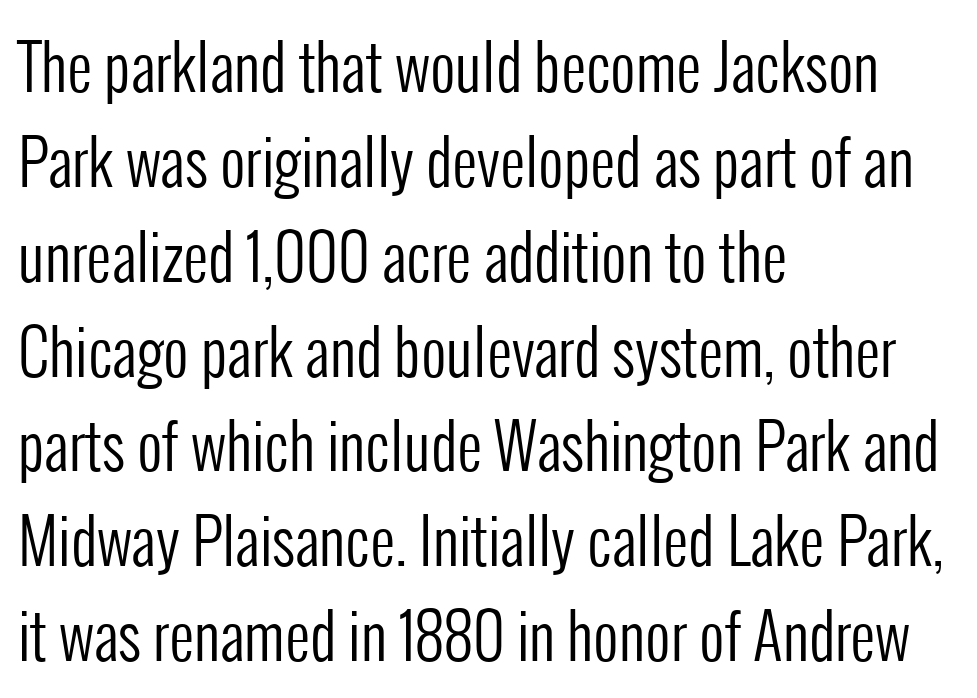
Bare-footed words on every line. Is this a sans? Yes — the strokes have no serifs. If you measured baseline to baseline, you'd find a middling distance. Visually the block forms a straight wall on the left and a jagged coastline on the right. Words appear dense and cohesive because spacing is normal.
